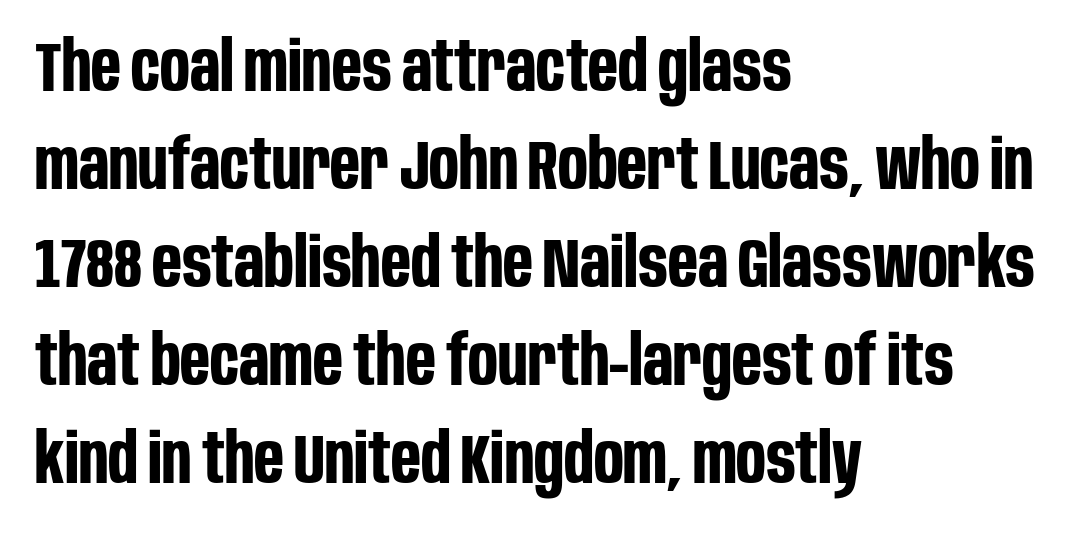
{"serif": "no", "italic": "no", "bold": "yes", "weight": "bold", "width": "condensed", "stroke_contrast": "low", "x_height": "large", "monospaced": "no", "underline": "no", "align": "left", "line_spacing": "normal", "line_spacing_ratio": 1.4, "letter_spacing": "normal", "letter_spacing_em": 0.0, "glyph_px": 70}
